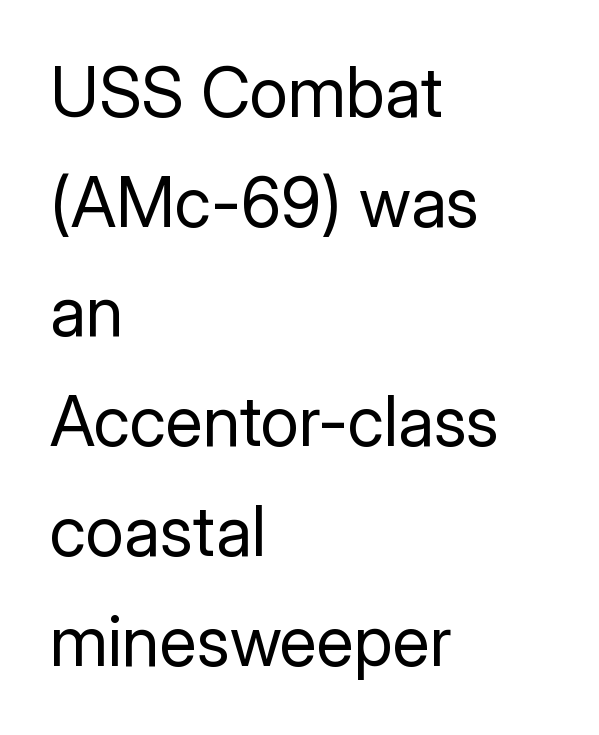
{"serif": "no", "italic": "no", "bold": "no", "weight": "regular", "width": "normal", "stroke_contrast": "low", "x_height": "medium", "monospaced": "no", "underline": "no", "align": "left", "line_spacing": "normal", "line_spacing_ratio": 1.59, "letter_spacing": "normal", "letter_spacing_em": 0.0, "glyph_px": 69}
